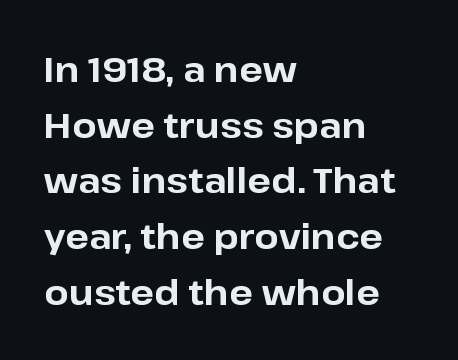
This sample has the flowing, uneven cadence of proportional lettering. The strokes are fattened all the way to bold. Here the glyphs are tracked normally, forming tight word shapes. Just letters on the line, the space beneath them empty. Regarding leading, the lines here are spaced in the standard way.
